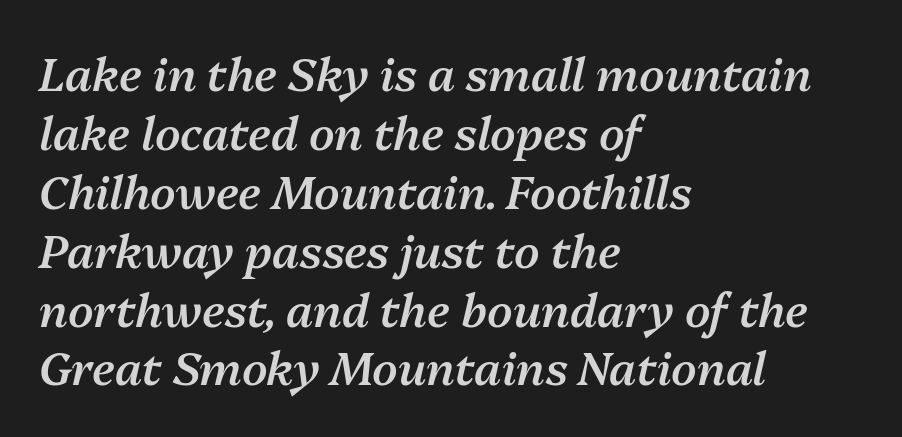
Q: Is the text bold? A: Semi-bold.
Q: Is the text italic (slanted)? A: Yes, it leans right by about 13 degrees.
Q: Is the text underlined? A: No.
Q: How is the paragraph aligned? A: Left-aligned.
Q: Is the spacing between letters normal or unusually wide? A: Normal.
Q: Is the spacing between lines tight, normal or loose? A: Normal.
Q: Width (condensed, normal, or wide)? A: Normal.
Q: Stroke contrast? A: Medium.
Q: x-height? A: Medium.
Q: Monospaced? A: No.
